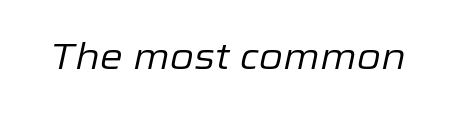
Q: Is the text bold? A: No.
Q: Is the text italic (slanted)? A: Yes, it leans right by about 12 degrees.
Q: Is the text underlined? A: No.
Q: Is the spacing between letters normal or unusually wide? A: Normal.
Q: Width (condensed, normal, or wide)? A: Normal.
Q: Stroke contrast? A: Low.
Q: x-height? A: Medium.
Q: Monospaced? A: No.
